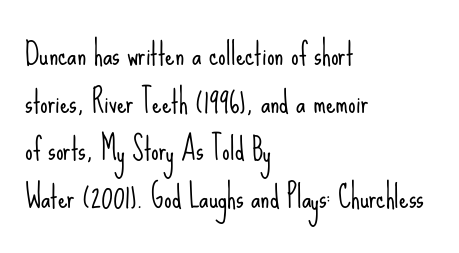
The image shows 30 px light, condensed sans-serif type, upright; set left-aligned, normal line spacing (1.59x), normal letter spacing, not underlined; low stroke contrast and a small x-height.
